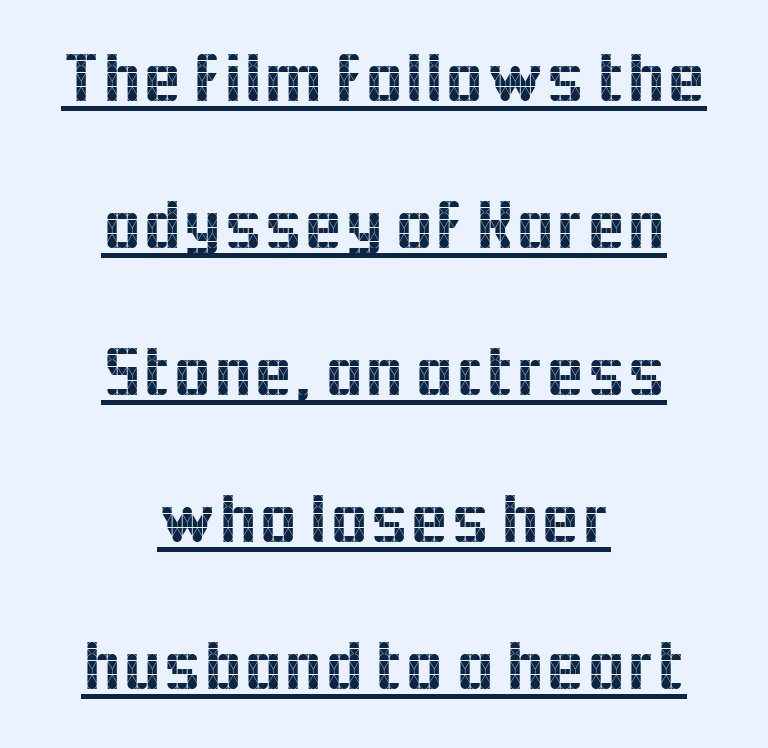
Q: Is the text italic (slanted)? A: No, it is upright.
Q: Is the typeface a serif or a sans-serif typeface? A: Sans-serif.
Q: Is the text underlined? A: Yes.
Q: How is the paragraph aligned? A: Centered.
Q: Is the spacing between letters normal or unusually wide? A: Normal.
Q: Is the spacing between lines tight, normal or loose? A: Loose.
Q: Width (condensed, normal, or wide)? A: Normal.
Q: x-height? A: Medium.
Q: Monospaced? A: No.
